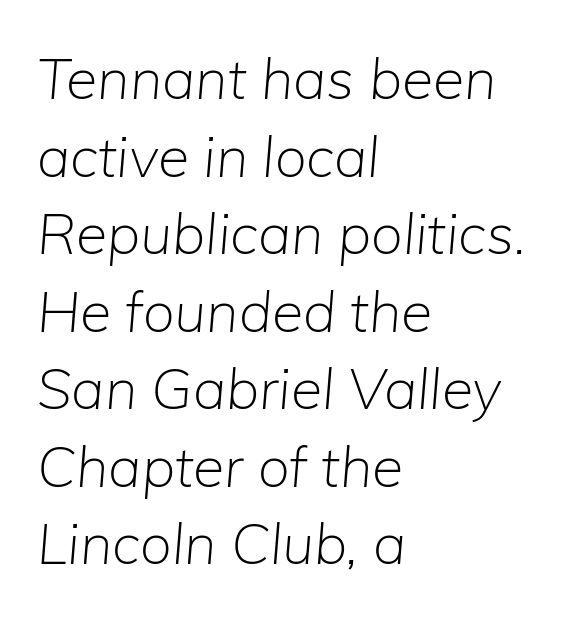
The rendering uses natural spacing where letterforms have individual widths. A quiet, ordinary-to-light weight characterises the typeface. The lettering tilts uniformly, giving the passage an italic look. Evenly set lines give the paragraph a standard silhouette. Observe the ordinary spacing: letters are neighbours, not strangers.
